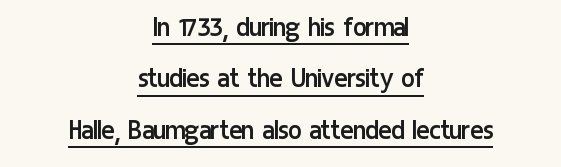
The image shows 31 px regular-weight, condensed sans-serif type, upright; set centered, normal line spacing (1.66x), normal letter spacing, underlined; low stroke contrast and a medium x-height.
